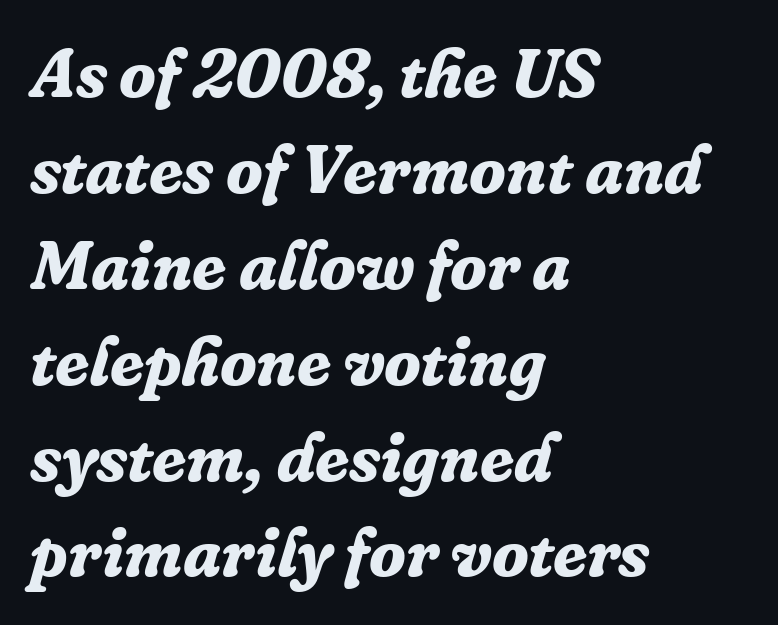
The image shows 68 px bold serif type, italic (leaning right); set left-aligned, normal line spacing (1.41x), normal letter spacing, not underlined; low stroke contrast and a medium x-height.
